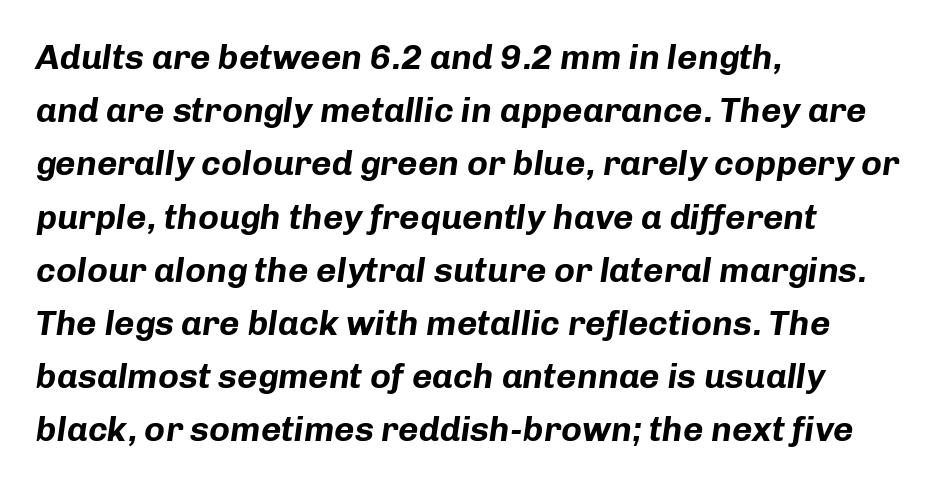
Q: Is the text bold? A: Yes.
Q: Is the text italic (slanted)? A: Yes, it leans right by about 8 degrees.
Q: Is the text underlined? A: No.
Q: How is the paragraph aligned? A: Left-aligned.
Q: Is the spacing between letters normal or unusually wide? A: Normal.
Q: Is the spacing between lines tight, normal or loose? A: Normal.
Q: Width (condensed, normal, or wide)? A: Normal.
Q: Stroke contrast? A: Low.
Q: x-height? A: Medium.
Q: Monospaced? A: No.
